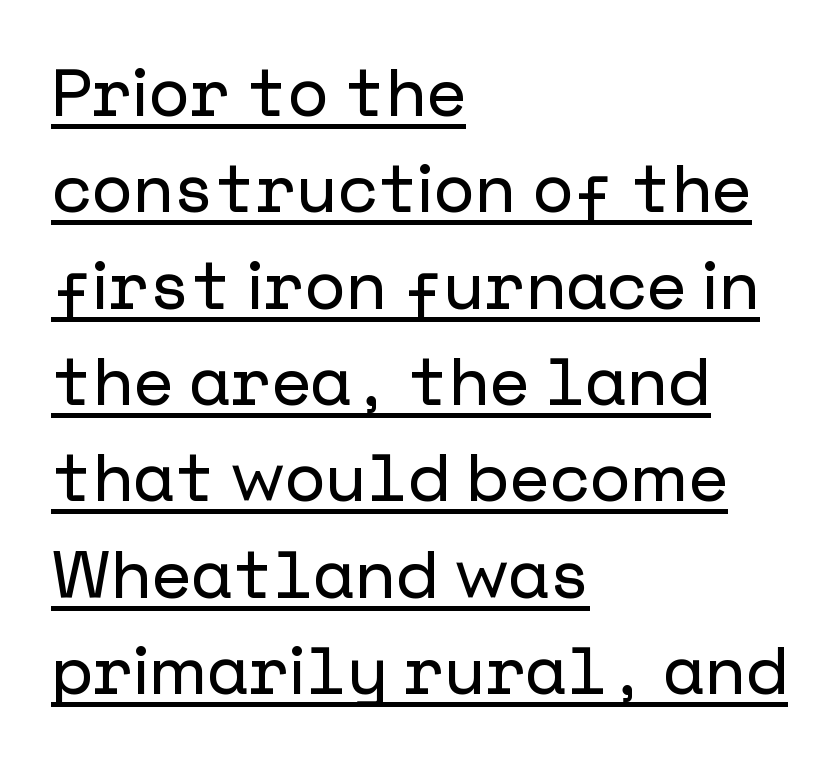
{"serif": "no", "italic": "no", "width": "normal", "stroke_contrast": "low", "x_height": "medium", "underline": "yes", "align": "left", "line_spacing": "normal", "line_spacing_ratio": 1.46, "letter_spacing": "normal", "letter_spacing_em": 0.0, "glyph_px": 66}
